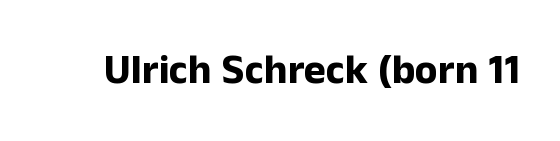
Clear beneath every line of the passage. What kind of face is this? One without serifs — a sans. Is the type bold? Yes — the strokes are clearly thick and heavy. Think of a printed novel: that variable character pitch is what you see here. The specimen reads as upright at a glance.
